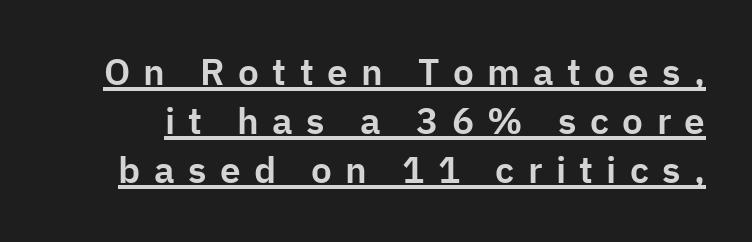
The lettering is marked with a stroke running underneath it. No feet cap the strokes, marking this as sans-serif type. The letters advance in unequal steps, a hallmark of proportional type. Compared with typical paragraphs, the rows here are spaced about the same. The type is letterspaced generously, with wide tracking. The letters stand straight up with perfectly vertical stems.
